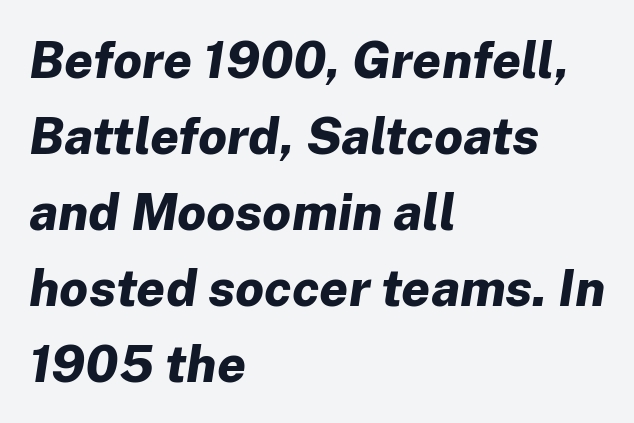
You could not count columns in this text — the font is proportionally spaced. The gap between lines stays unmarked. There's an unmistakable incline to the writing here. Students, this is bold: see how much ink each stroke carries.
